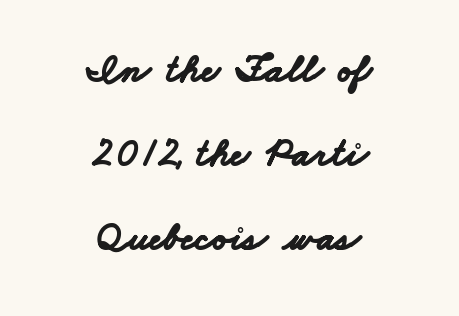
{"serif": "no", "bold": "yes", "weight": "bold", "width": "wide", "stroke_contrast": "low", "x_height": "small", "monospaced": "no", "underline": "no", "align": "center", "line_spacing": "loose", "line_spacing_ratio": 2.1, "letter_spacing": "normal", "letter_spacing_em": 0.0, "glyph_px": 40}
